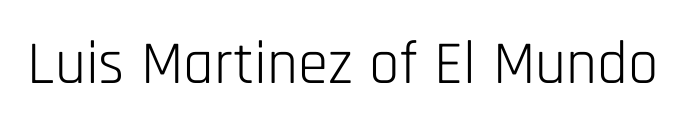
{"serif": "no", "italic": "no", "bold": "no", "weight": "light", "width": "condensed", "stroke_contrast": "low", "x_height": "large", "monospaced": "no", "underline": "no", "letter_spacing": "normal", "letter_spacing_em": 0.0, "glyph_px": 61}
